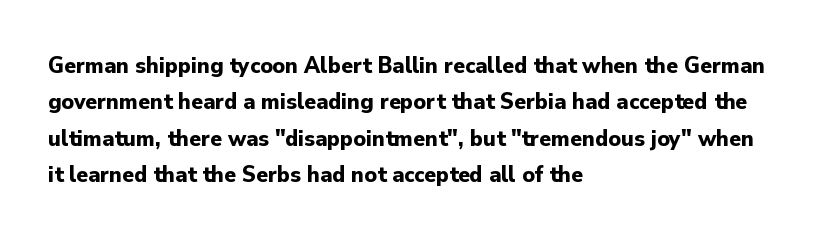
Q: Is the text bold? A: Yes.
Q: Is the text italic (slanted)? A: No, it is upright.
Q: Is the text underlined? A: No.
Q: How is the paragraph aligned? A: Left-aligned.
Q: Is the spacing between letters normal or unusually wide? A: Normal.
Q: Is the spacing between lines tight, normal or loose? A: Normal.
